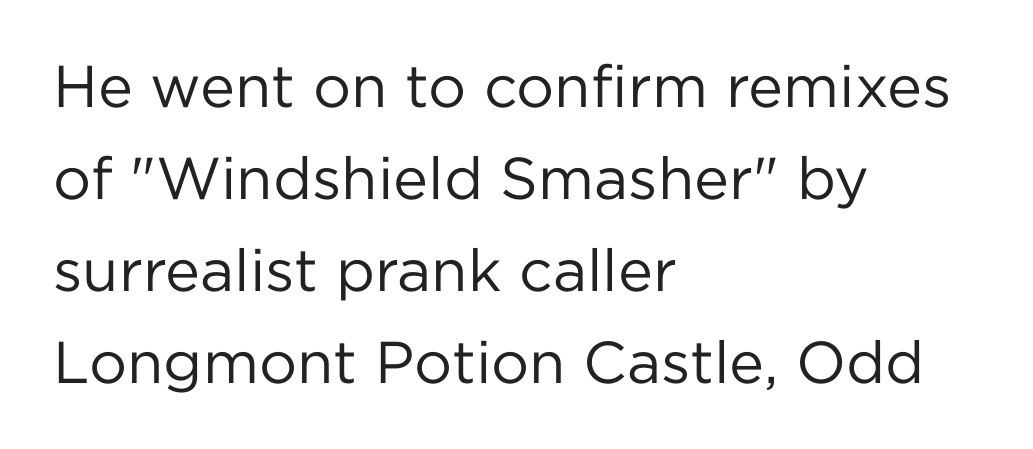
Lines of text with bare space underneath. When letters stand straight like this, we call the style roman or upright. How are the letters spaced? Ordinarily, with no added tracking. Weight: regular or lighter. Interline gaps are of average width in this sample.
